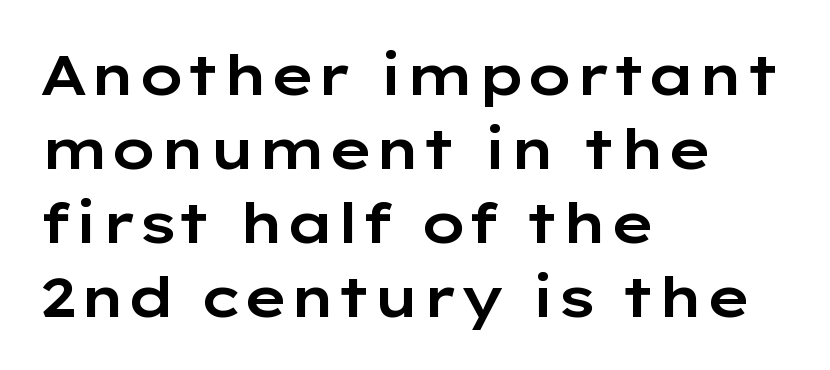
{"serif": "no", "italic": "no", "width": "wide", "stroke_contrast": "low", "x_height": "medium", "monospaced": "no", "underline": "no", "align": "left", "line_spacing": "normal", "line_spacing_ratio": 1.32, "letter_spacing": "normal", "letter_spacing_em": 0.0, "glyph_px": 56}
